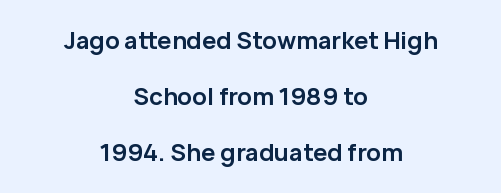
{"italic": "no", "bold": "yes", "underline": "no", "align": "center", "line_spacing": "loose", "line_spacing_ratio": 2.34, "letter_spacing": "normal", "letter_spacing_em": 0.0, "glyph_px": 24}
